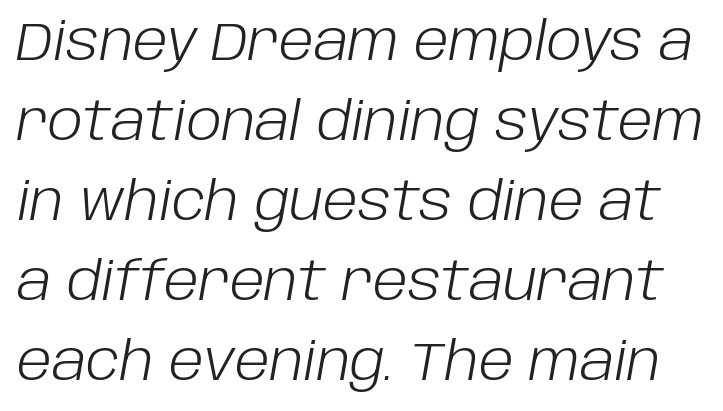
Q: Is the text bold? A: No.
Q: Is the text italic (slanted)? A: Yes, it leans right by about 10 degrees.
Q: Is the text underlined? A: No.
Q: Is the spacing between letters normal or unusually wide? A: Normal.
Q: Is the spacing between lines tight, normal or loose? A: Normal.
Q: Width (condensed, normal, or wide)? A: Normal.
Q: Stroke contrast? A: Low.
Q: x-height? A: Large.
Q: Monospaced? A: No.
